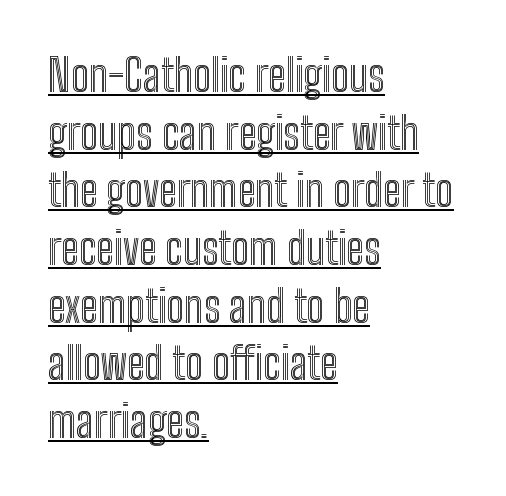
A continuous stroke trails under the words, as in a hyperlink. Default kerning and tracking; the words read as compact shapes. A normal amount of white space separates one row of letters from the next. Characters remain perfectly vertical along every line. The typesetter chose a ragged-right arrangement here. The passage shown is typed in a proportional face where columns would drift.
